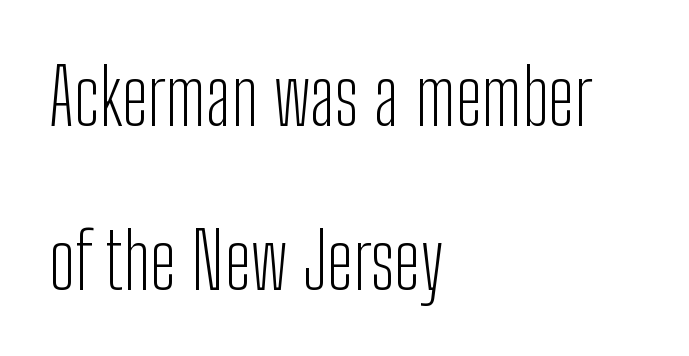
{"serif": "no", "italic": "no", "bold": "no", "weight": "light", "width": "condensed", "stroke_contrast": "low", "x_height": "medium", "monospaced": "no", "underline": "no", "align": "left", "line_spacing": "loose", "line_spacing_ratio": 2.1, "letter_spacing": "normal", "letter_spacing_em": 0.0, "glyph_px": 78}
